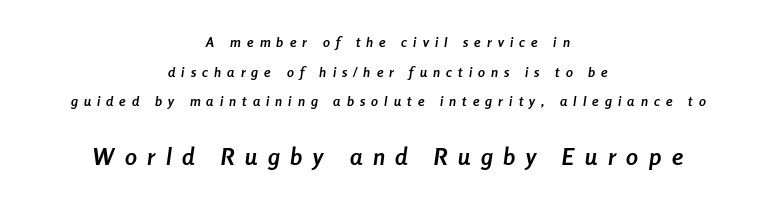
The image shows 24 px bold type, italic (leaning right); set centered, loose line spacing (2.12x), unusually wide letter spacing (+0.44 em), not underlined; the second (bottom) block is 1.71x larger.
